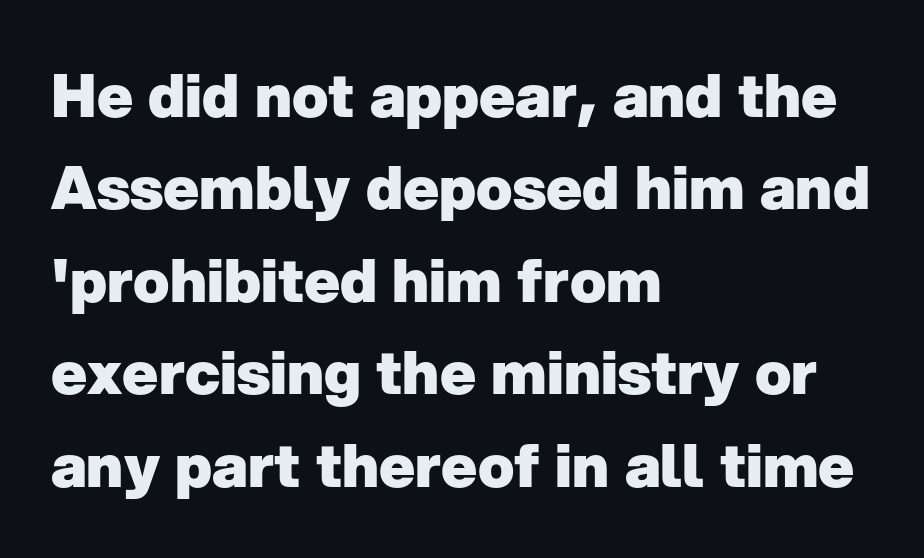
The image shows 60 px heavy sans-serif type, upright; set left-aligned, normal line spacing (1.54x), normal letter spacing, not underlined; low stroke contrast and a medium x-height.
